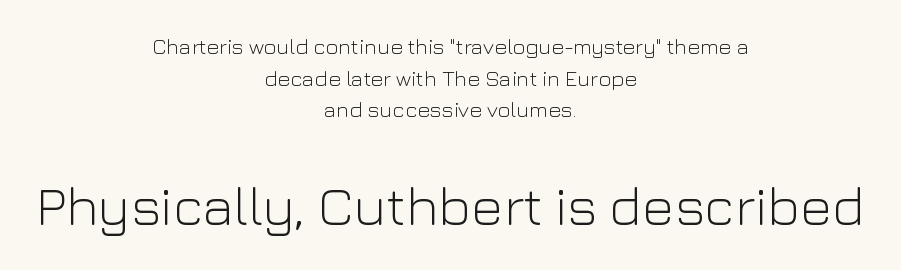
{"serif": "no", "italic": "no", "bold": "no", "weight": "light", "width": "normal", "stroke_contrast": "low", "x_height": "medium", "monospaced": "no", "underline": "no", "align": "center", "line_spacing": "normal", "line_spacing_ratio": 1.44, "letter_spacing": "normal", "letter_spacing_em": 0.0, "larger_block": "second", "size_ratio": 2.5, "glyph_px": 55}
